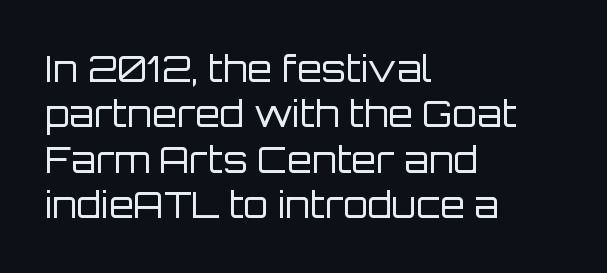
The image shows 36 px regular-weight sans-serif type, upright; set left-aligned, normal line spacing (1.26x), normal letter spacing, not underlined; low stroke contrast and a large x-height.
